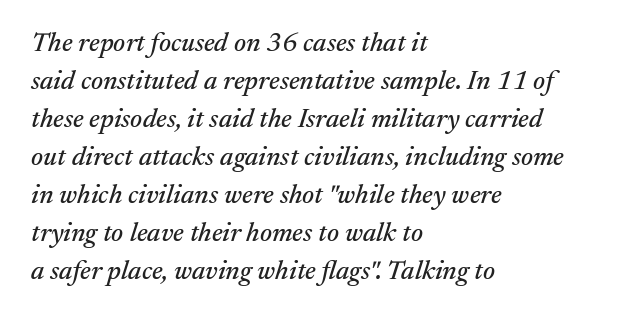
Q: Is the text italic (slanted)? A: Yes, it leans right by about 17 degrees.
Q: Is the text underlined? A: No.
Q: How is the paragraph aligned? A: Left-aligned.
Q: Is the spacing between letters normal or unusually wide? A: Normal.
Q: Is the spacing between lines tight, normal or loose? A: Normal.
